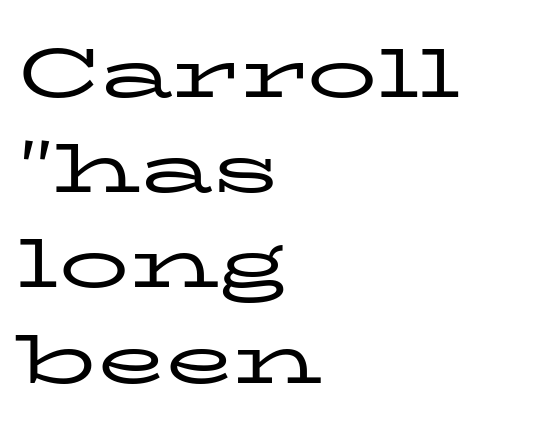
{"serif": "yes", "italic": "no", "bold": "no", "weight": "regular", "width": "wide", "stroke_contrast": "low", "x_height": "medium", "monospaced": "no", "underline": "no", "align": "left", "line_spacing": "normal", "line_spacing_ratio": 1.36, "letter_spacing": "normal", "letter_spacing_em": 0.0, "glyph_px": 70}
